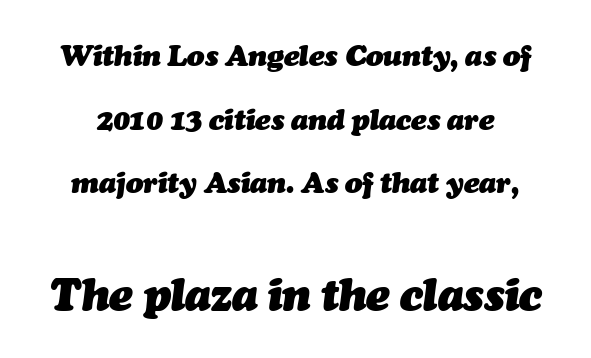
Q: Is the text bold? A: Yes.
Q: Is the text italic (slanted)? A: Yes, it leans right by about 7 degrees.
Q: Is the text underlined? A: No.
Q: How is the paragraph aligned? A: Centered.
Q: Is the spacing between letters normal or unusually wide? A: Normal.
Q: Is the spacing between lines tight, normal or loose? A: Loose.
Q: Which block of text is set in a larger size, the first (top) or the second (bottom)? A: The second (bottom) one.
Q: Width (condensed, normal, or wide)? A: Normal.
Q: Stroke contrast? A: Medium.
Q: x-height? A: Medium.
Q: Monospaced? A: No.
